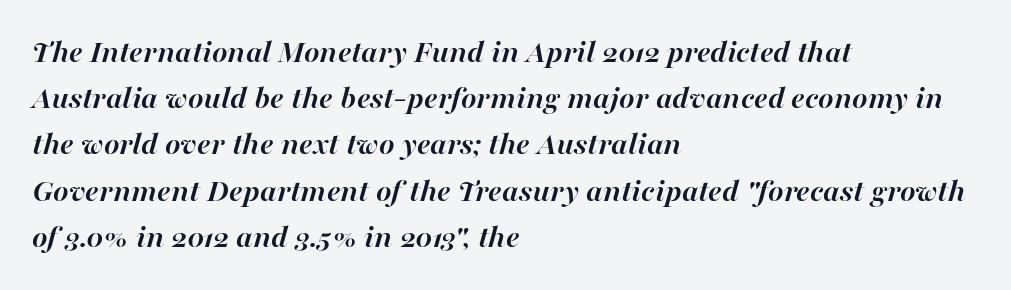
The leading is moderate, giving the passage an even texture. The characters look thick and weighty, a clear bold. The specimen reads as italic at a glance. Horizontally, the lines are justified to the leading edge only. The rendering keeps characters at their native spacing.
